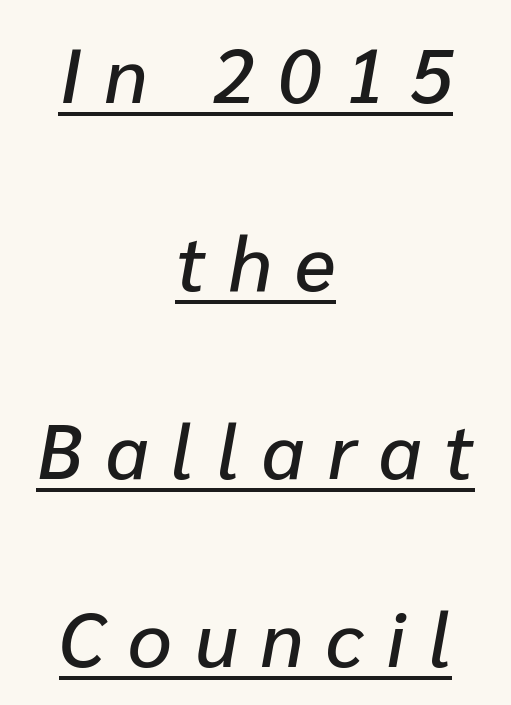
Emphasis is given by a line drawn under the lettering. The face used here is proportionally spaced, like ordinary book or web type. The rag falls on both sides of this text block equally. Compared with typical paragraphs, the rows here are farther apart.
